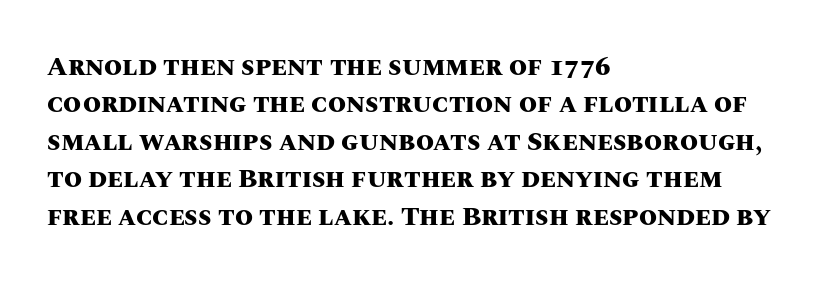
When letters stand straight like this, we call the style roman or upright. A clean baseline with only descenders dipping below it. Horizontally, the lines are justified to the leading edge only. Is there much room between lines? A standard amount, neither cramped nor airy.
